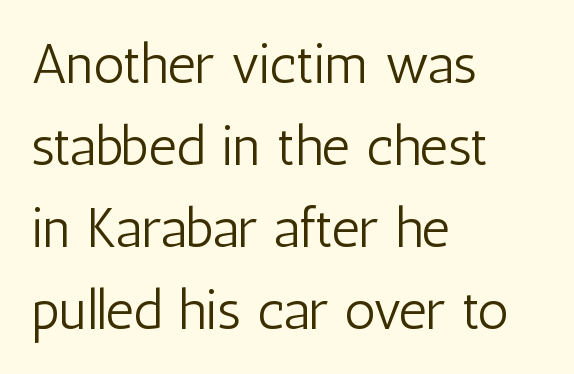
The image shows 55 px light, condensed sans-serif type, upright; set left-aligned, normal line spacing (1.49x), normal letter spacing, not underlined; low stroke contrast and a medium x-height.
